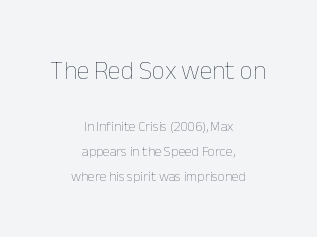
A student would notice the top passage is typeset larger than what follows. Every row of glyphs is offset so its center matches the block's center. Is the letter spacing exaggerated? No — it looks like the ordinary default. The strokes are not fattened; the text isn't bold. A clean baseline with only descenders dipping below it.
